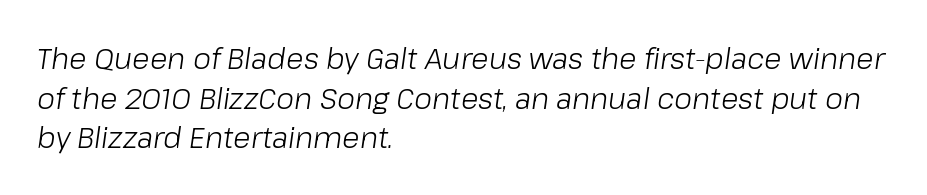
Nobody touched the tracking dial on this one. A light-to-regular cut is what we see here. You could not count columns in this text — the font is proportionally spaced. Interline gaps are of average width in this sample. Plain, unruled lines of type.
